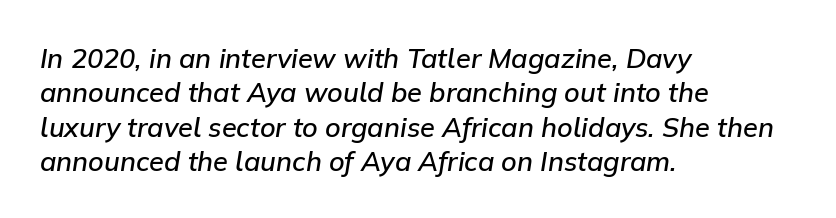
The text carries the slant typical of an italic or oblique font. The rendering keeps characters at their native spacing. The designer left line spacing at the default. If you drew a ruler down the left edge, every line would touch it. Typographic density is moderately raised because the face is semibold.
